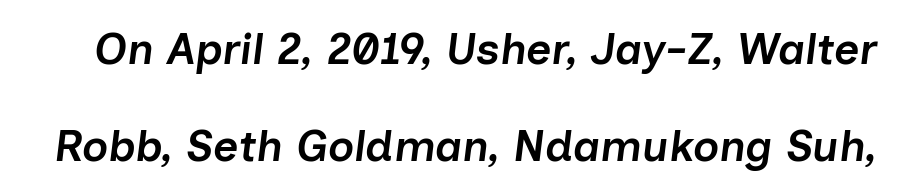
The image shows 44 px semibold type, italic (leaning right); set loose line spacing (2.21x), normal letter spacing, not underlined; low stroke contrast and a medium x-height.
